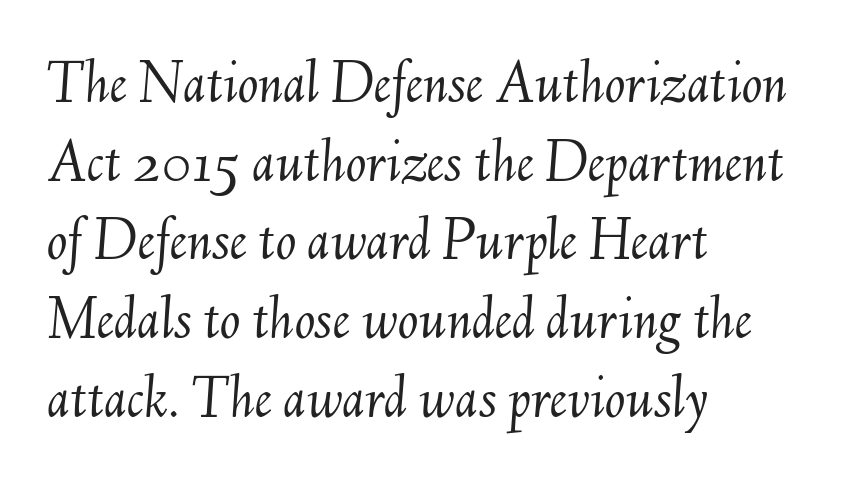
Q: Is the text bold? A: No.
Q: Is the text italic (slanted)? A: Yes, it leans right by about 6 degrees.
Q: Is the text underlined? A: No.
Q: How is the paragraph aligned? A: Left-aligned.
Q: Is the spacing between letters normal or unusually wide? A: Normal.
Q: Is the spacing between lines tight, normal or loose? A: Normal.
Q: Width (condensed, normal, or wide)? A: Normal.
Q: Stroke contrast? A: Medium.
Q: x-height? A: Small.
Q: Monospaced? A: No.
